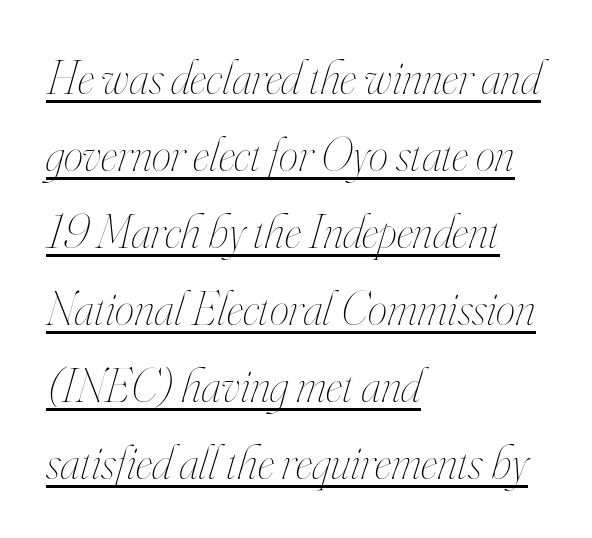
The image shows 49 px thin, condensed type, italic (leaning right); set left-aligned, normal line spacing (1.57x), normal letter spacing, underlined; high stroke contrast and a small x-height.
